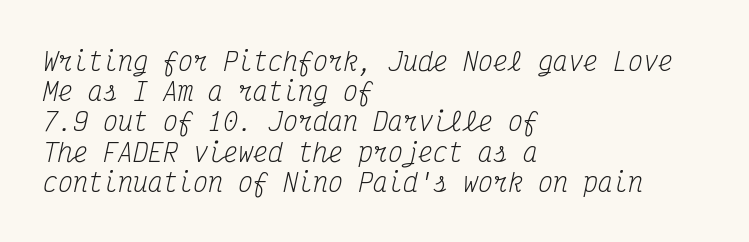
Q: Is the text bold? A: No.
Q: Is the text italic (slanted)? A: Yes, it leans right by about 12 degrees.
Q: Is the text underlined? A: No.
Q: How is the paragraph aligned? A: Left-aligned.
Q: Is the spacing between letters normal or unusually wide? A: Normal.
